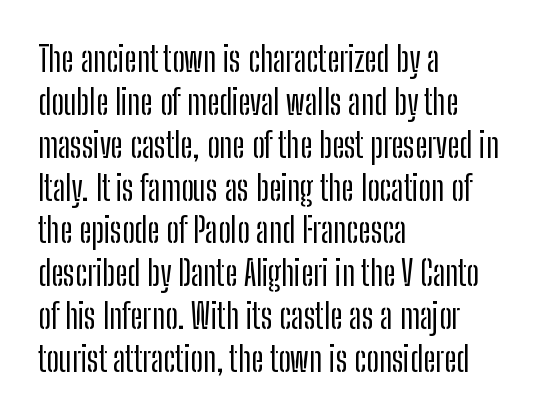
The image shows 34 px condensed sans-serif type, upright; set left-aligned, normal line spacing (1.26x), normal letter spacing, not underlined; low stroke contrast and a medium x-height.
